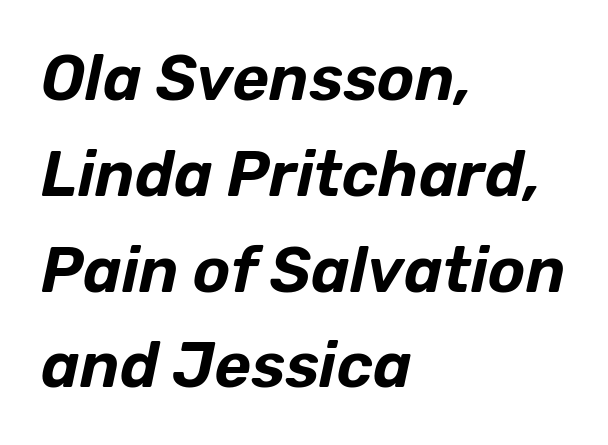
Q: Is the text italic (slanted)? A: Yes, it leans right by about 12 degrees.
Q: Is the text underlined? A: No.
Q: How is the paragraph aligned? A: Left-aligned.
Q: Is the spacing between letters normal or unusually wide? A: Normal.
Q: Is the spacing between lines tight, normal or loose? A: Normal.
Q: Width (condensed, normal, or wide)? A: Normal.
Q: Stroke contrast? A: Low.
Q: x-height? A: Medium.
Q: Monospaced? A: No.
